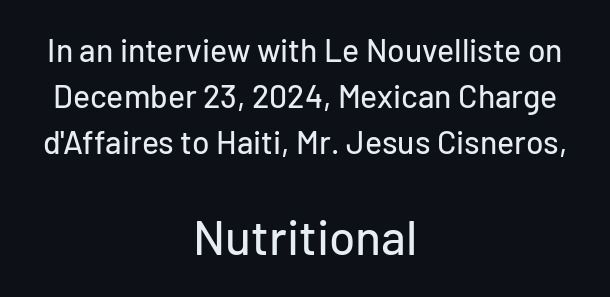
{"serif": "no", "italic": "no", "width": "normal", "stroke_contrast": "low", "x_height": "medium", "monospaced": "no", "underline": "no", "align": "center", "line_spacing": "normal", "line_spacing_ratio": 1.44, "letter_spacing": "normal", "letter_spacing_em": 0.0, "larger_block": "second", "size_ratio": 1.5, "glyph_px": 48}
